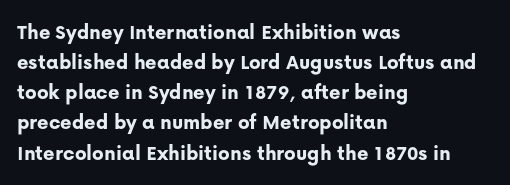
{"italic": "no", "bold": "yes", "underline": "no", "align": "left", "line_spacing": "normal", "line_spacing_ratio": 1.37, "letter_spacing": "normal", "letter_spacing_em": 0.0, "glyph_px": 22}
